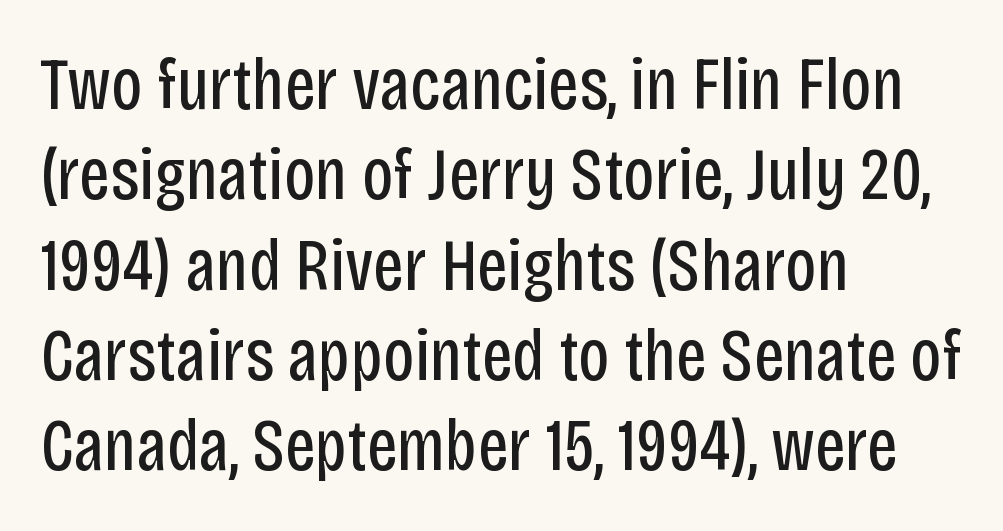
The specimen omits any rule beneath the text block's lines. Nope, no serifs anywhere on these letters. Looks like regular typesetting: each glyph gets only the width it needs. Compared with typical body copy, the letter spacing here is the same. Short and long lines alike share a common starting point at left. The typography opts for an upright posture over an oblique one.
